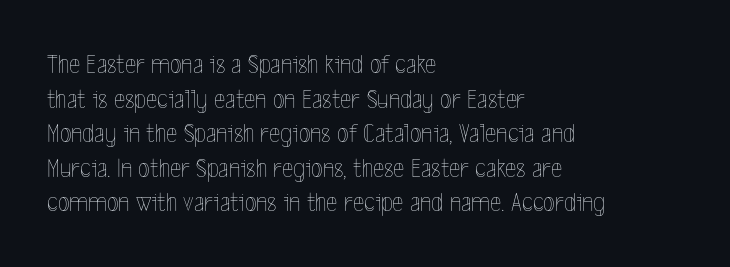
Q: Is the text bold? A: No.
Q: Is the text italic (slanted)? A: No, it is upright.
Q: Is the text underlined? A: No.
Q: How is the paragraph aligned? A: Left-aligned.
Q: Is the spacing between letters normal or unusually wide? A: Normal.
Q: Is the spacing between lines tight, normal or loose? A: Normal.
